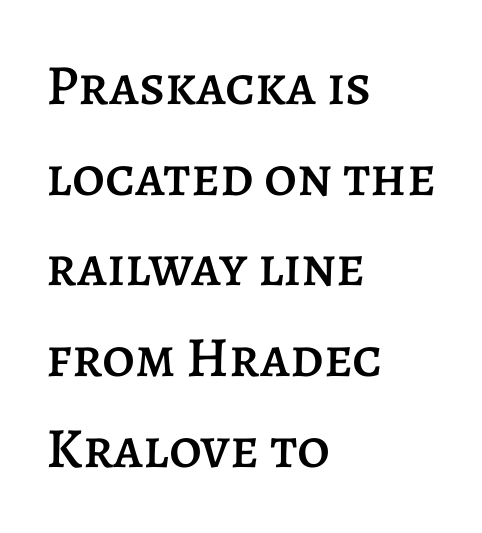
{"italic": "no", "width": "normal", "stroke_contrast": "low", "x_height": "large", "monospaced": "no", "underline": "no", "align": "left", "line_spacing": "normal", "line_spacing_ratio": 1.59, "letter_spacing": "normal", "letter_spacing_em": 0.0, "glyph_px": 57}
